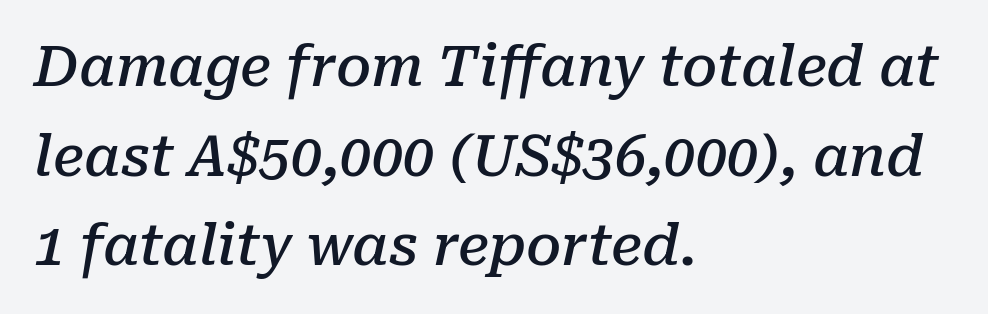
Q: Is the text bold? A: Semi-bold.
Q: Is the text italic (slanted)? A: Yes, it leans right by about 10 degrees.
Q: Is the typeface a serif or a sans-serif typeface? A: Serif.
Q: Is the text underlined? A: No.
Q: How is the paragraph aligned? A: Left-aligned.
Q: Is the spacing between letters normal or unusually wide? A: Normal.
Q: Is the spacing between lines tight, normal or loose? A: Normal.
Q: Width (condensed, normal, or wide)? A: Normal.
Q: Stroke contrast? A: Low.
Q: x-height? A: Medium.
Q: Monospaced? A: No.
